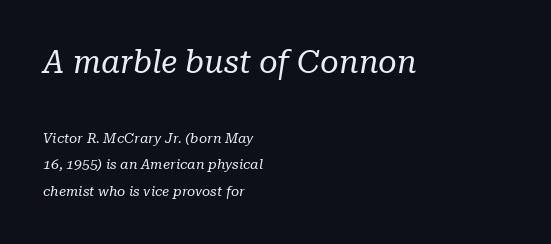
{"serif": "yes", "italic": "yes", "lean": "right", "slant_degrees": 10, "bold": "no", "weight": "regular", "width": "normal", "stroke_contrast": "low", "x_height": "medium", "monospaced": "no", "underline": "no", "align": "left", "line_spacing": "loose", "line_spacing_ratio": 1.91, "letter_spacing": "normal", "letter_spacing_em": 0.0, "larger_block": "first", "size_ratio": 2.29, "glyph_px": 32}
